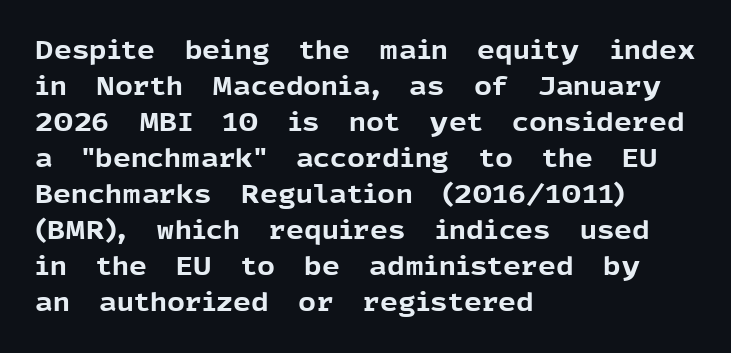
The image shows 25 px bold type, upright; set left-aligned, normal line spacing (1.44x), normal letter spacing, not underlined.
